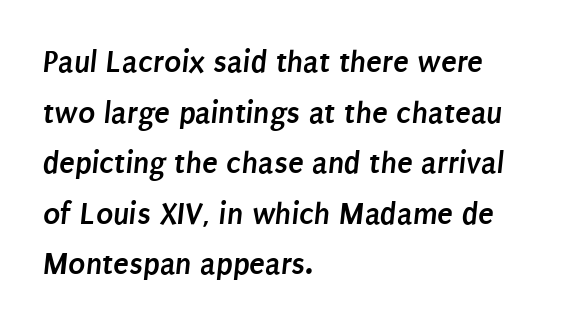
The image shows 32 px semibold, condensed sans-serif type; set left-aligned, normal line spacing (1.58x), normal letter spacing, not underlined; low stroke contrast and a large x-height.
